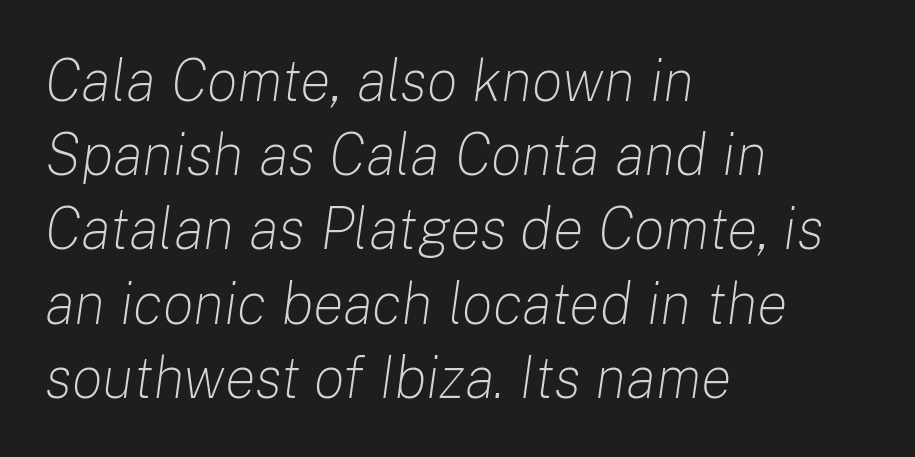
{"italic": "yes", "lean": "right", "slant_degrees": 8, "bold": "no", "weight": "light", "width": "normal", "stroke_contrast": "low", "x_height": "medium", "monospaced": "no", "underline": "no", "align": "left", "line_spacing": "normal", "line_spacing_ratio": 1.28, "letter_spacing": "normal", "letter_spacing_em": 0.0, "glyph_px": 58}
